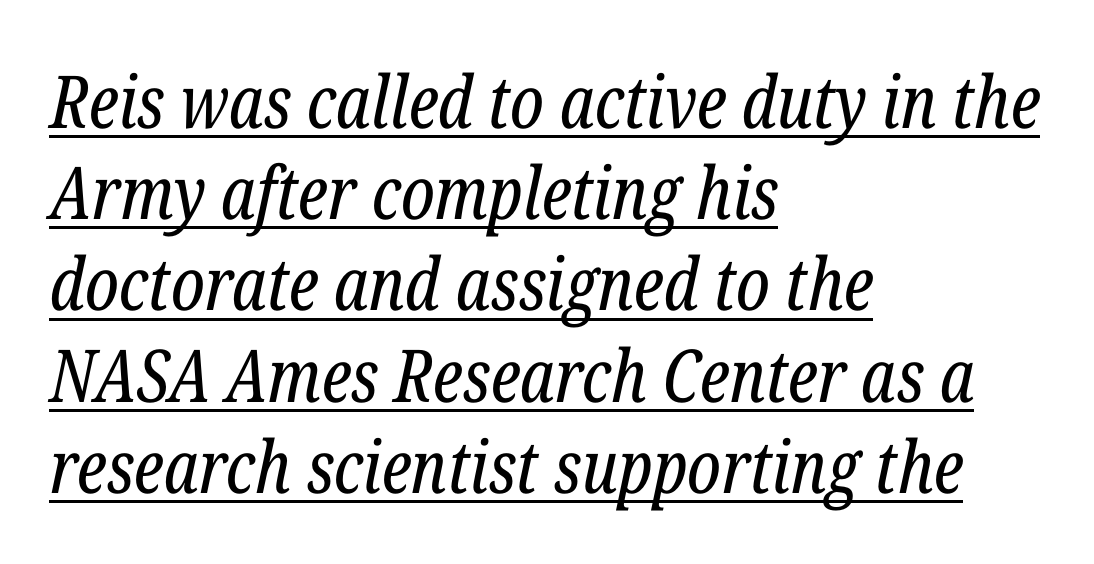
{"serif": "yes", "italic": "yes", "lean": "right", "slant_degrees": 12, "bold": "no", "weight": "regular", "width": "condensed", "stroke_contrast": "low", "x_height": "medium", "monospaced": "no", "underline": "yes", "align": "left", "line_spacing": "normal", "line_spacing_ratio": 1.25, "letter_spacing": "normal", "letter_spacing_em": 0.0, "glyph_px": 73}
